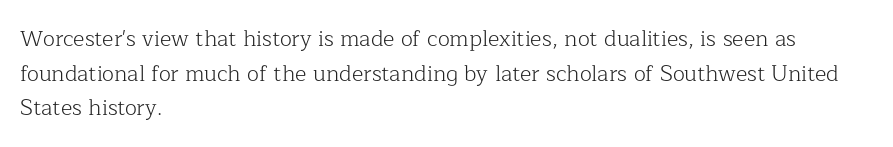
Which margin do the lines hug? The left one — the right edge is uneven. This is roman type, the default non-slanted kind. Summary of vertical rhythm: regular, with standard interline spacing. These glyphs show unthickened strokes, regular width or finer. The rendering keeps characters at their native spacing. The gap between lines stays unmarked.
